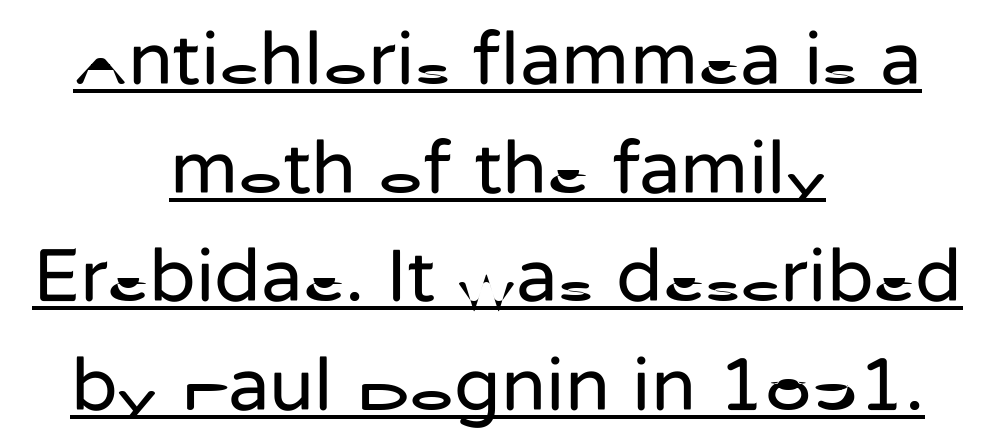
The image shows 76 px regular-weight sans-serif type, upright; set centered, normal line spacing (1.43x), normal letter spacing, underlined; low stroke contrast and a medium x-height.
